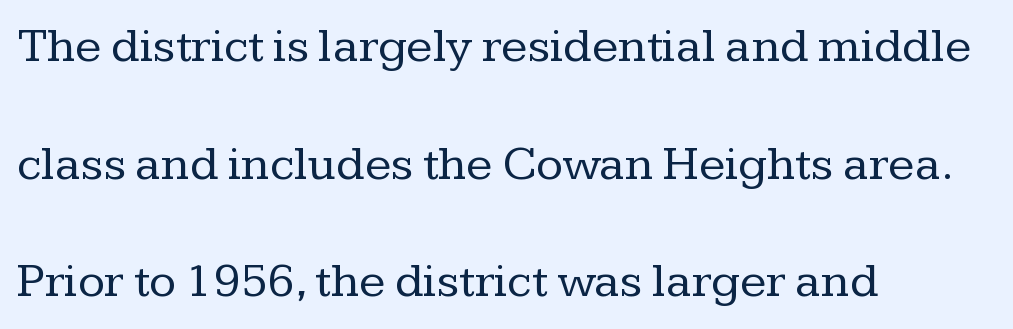
{"serif": "yes", "italic": "no", "bold": "no", "weight": "regular", "width": "normal", "stroke_contrast": "low", "x_height": "medium", "monospaced": "no", "underline": "no", "align": "left", "line_spacing": "loose", "line_spacing_ratio": 2.4, "letter_spacing": "normal", "letter_spacing_em": 0.0, "glyph_px": 49}
